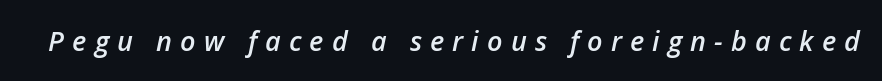
{"italic": "yes", "lean": "right", "slant_degrees": 12, "bold": "semi", "underline": "no", "letter_spacing": "wide", "letter_spacing_em": 0.3, "glyph_px": 27}
